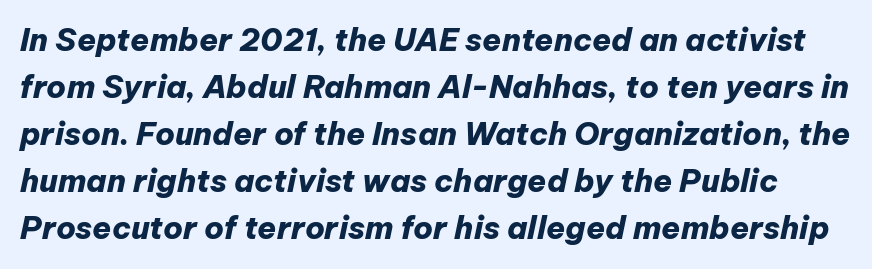
Q: Is the text bold? A: Yes.
Q: Is the text italic (slanted)? A: Yes, it leans right by about 12 degrees.
Q: Is the text underlined? A: No.
Q: Is the spacing between letters normal or unusually wide? A: Normal.
Q: Is the spacing between lines tight, normal or loose? A: Normal.
Q: Width (condensed, normal, or wide)? A: Normal.
Q: Stroke contrast? A: Low.
Q: x-height? A: Medium.
Q: Monospaced? A: No.
